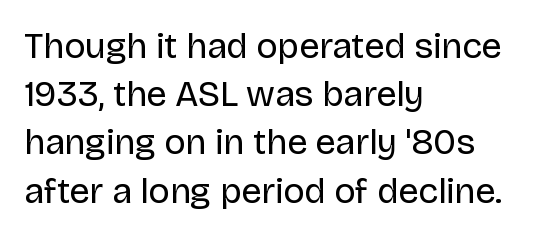
{"serif": "no", "italic": "no", "bold": "no", "weight": "regular", "width": "normal", "stroke_contrast": "low", "x_height": "large", "monospaced": "no", "underline": "no", "align": "left", "line_spacing": "normal", "line_spacing_ratio": 1.34, "letter_spacing": "normal", "letter_spacing_em": 0.0, "glyph_px": 36}
